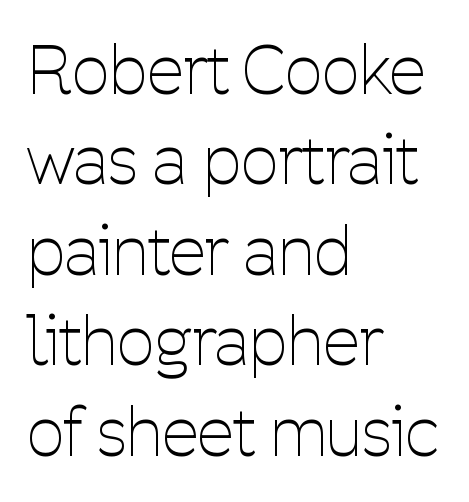
{"serif": "no", "italic": "no", "bold": "no", "weight": "thin", "width": "condensed", "stroke_contrast": "low", "x_height": "medium", "monospaced": "no", "underline": "no", "align": "left", "line_spacing": "normal", "line_spacing_ratio": 1.37, "letter_spacing": "normal", "letter_spacing_em": 0.0, "glyph_px": 66}
